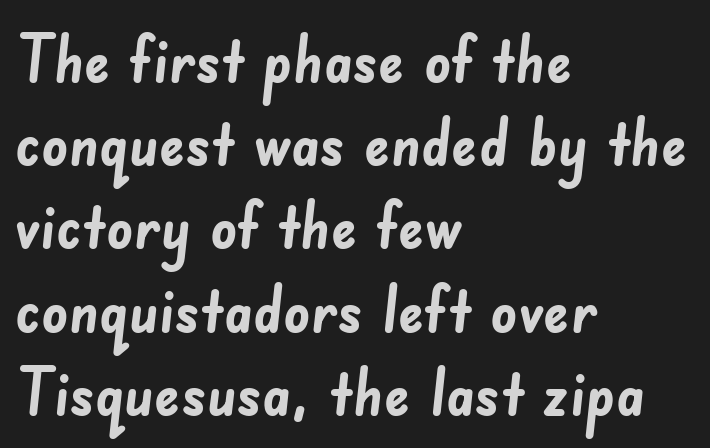
The image shows 65 px semibold sans-serif type; set left-aligned, normal line spacing (1.28x), normal letter spacing, not underlined; low stroke contrast and a small x-height.
